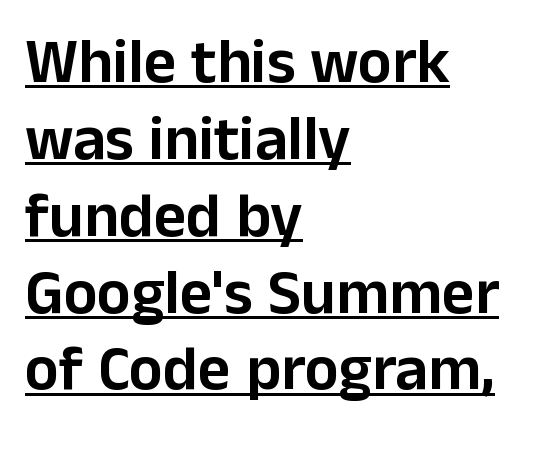
{"serif": "no", "italic": "no", "width": "normal", "stroke_contrast": "low", "x_height": "medium", "monospaced": "no", "underline": "yes", "align": "left", "line_spacing_ratio": 1.22, "letter_spacing": "normal", "letter_spacing_em": 0.0, "glyph_px": 63}
